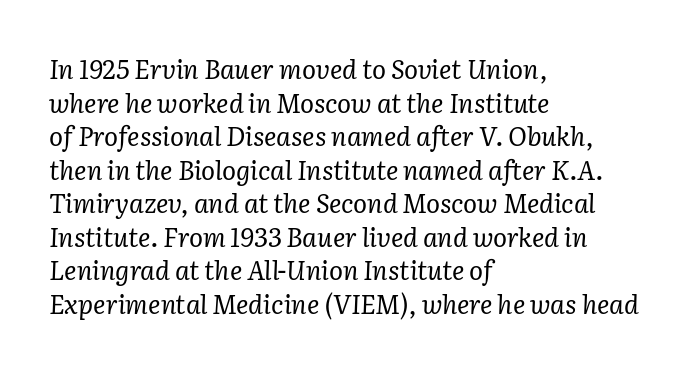
{"italic": "yes", "lean": "right", "slant_degrees": 2, "bold": "no", "underline": "no", "align": "left", "line_spacing": "normal", "line_spacing_ratio": 1.29, "letter_spacing": "normal", "letter_spacing_em": 0.0, "glyph_px": 26}
